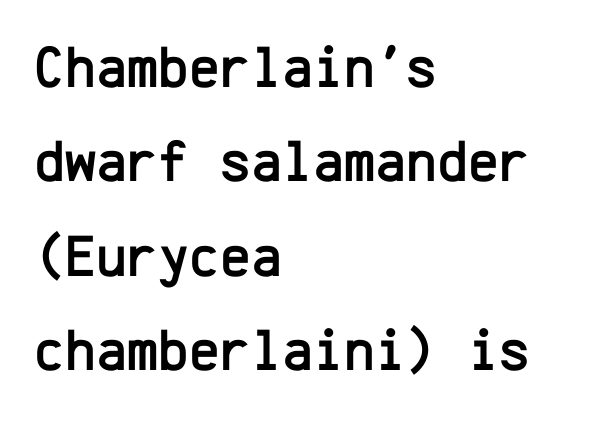
When letters stand straight like this, we call the style roman or upright. Nothing sits at the stroke ends, so this counts as sans-serif. No extra tracking has been applied to these lines. The baseline area is clear. Teacher's note: observe the even left margin — that is flush-left alignment. Note the uniform advance width — an 'i' takes as much space as an 'm'.
